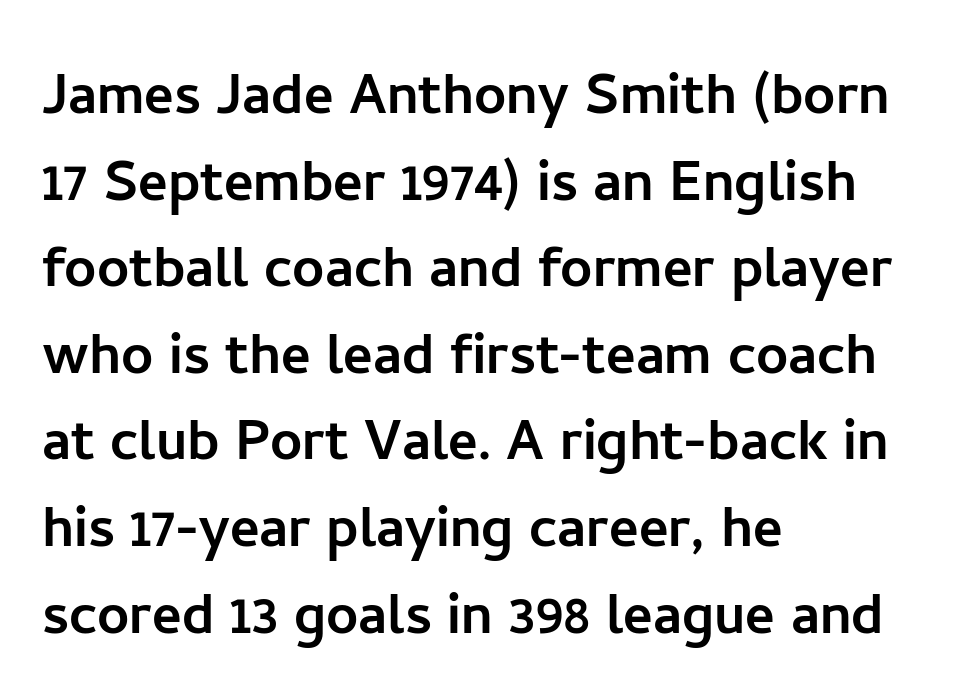
Q: Is the text italic (slanted)? A: No, it is upright.
Q: Is the typeface a serif or a sans-serif typeface? A: Sans-serif.
Q: Is the text underlined? A: No.
Q: How is the paragraph aligned? A: Left-aligned.
Q: Is the spacing between letters normal or unusually wide? A: Normal.
Q: Width (condensed, normal, or wide)? A: Normal.
Q: Stroke contrast? A: Low.
Q: x-height? A: Medium.
Q: Monospaced? A: No.
